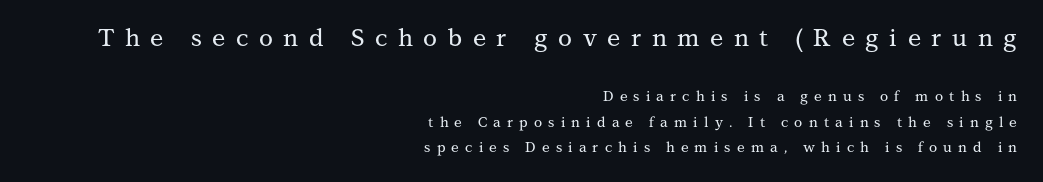
The image shows 24 px text type, upright; set right-aligned, line spacing 1.83x, unusually wide letter spacing (+0.44 em), not underlined; the first (top) block is 1.71x larger.
